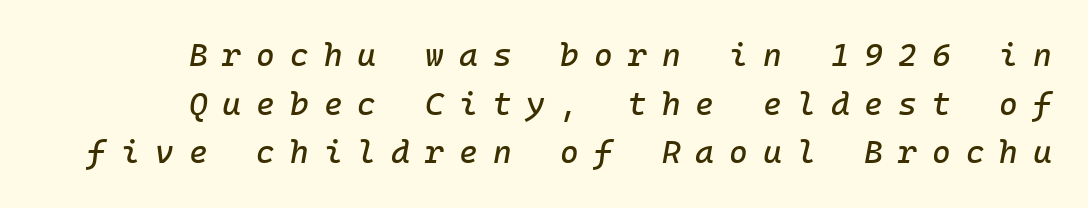
Q: Is the text italic (slanted)? A: Yes, it leans right by about 10 degrees.
Q: Is the text underlined? A: No.
Q: How is the paragraph aligned? A: Right-aligned.
Q: Is the spacing between letters normal or unusually wide? A: Unusually wide.
Q: Is the spacing between lines tight, normal or loose? A: Normal.
Q: Width (condensed, normal, or wide)? A: Normal.
Q: Stroke contrast? A: Low.
Q: x-height? A: Medium.
